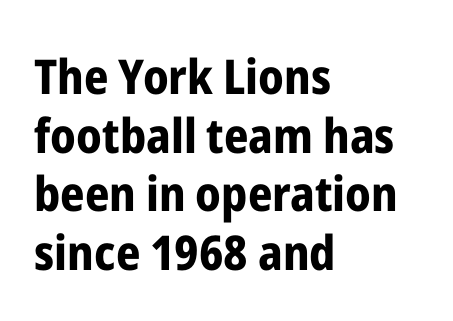
{"serif": "no", "italic": "no", "bold": "yes", "weight": "bold", "width": "condensed", "stroke_contrast": "low", "x_height": "medium", "monospaced": "no", "underline": "no", "align": "left", "line_spacing_ratio": 1.22, "letter_spacing": "normal", "letter_spacing_em": 0.0, "glyph_px": 48}
